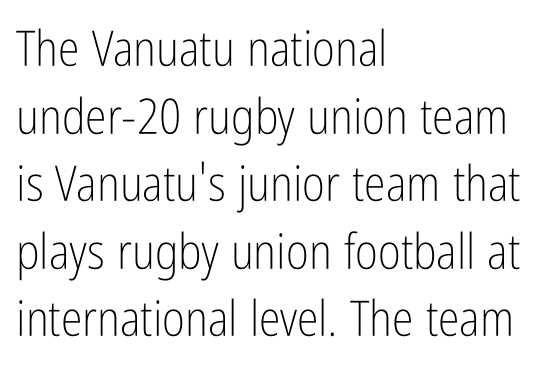
The rendering keeps characters at their native spacing. The weight would be labelled regular, book, light, or lighter still. The string is rendered with underlining switched off. What kind of face is this? One without serifs — a sans. Teacher's note: observe the even left margin — that is flush-left alignment. Character widths vary here, with narrow letters taking less room than wide ones.
